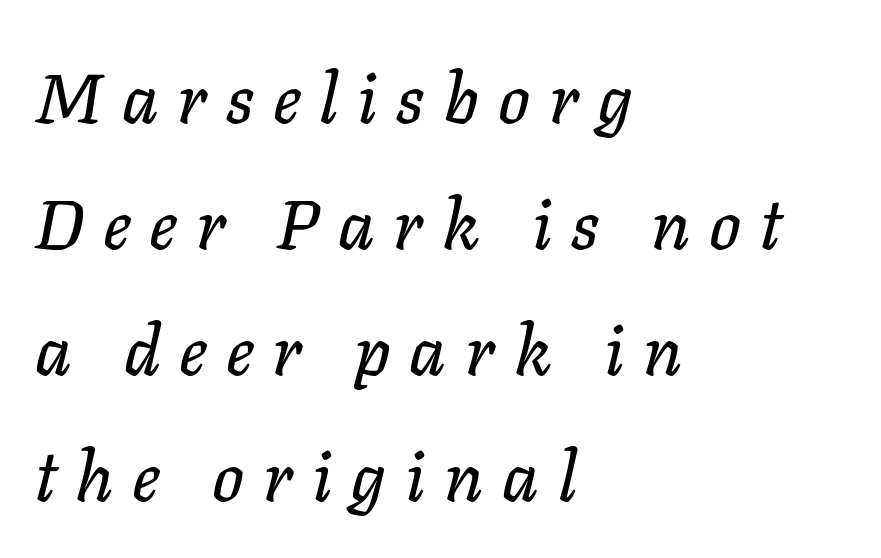
{"italic": "yes", "lean": "right", "slant_degrees": 11, "width": "normal", "stroke_contrast": "low", "x_height": "medium", "monospaced": "no", "underline": "no", "align": "left", "line_spacing_ratio": 1.8, "letter_spacing": "wide", "letter_spacing_em": 0.27, "glyph_px": 70}
